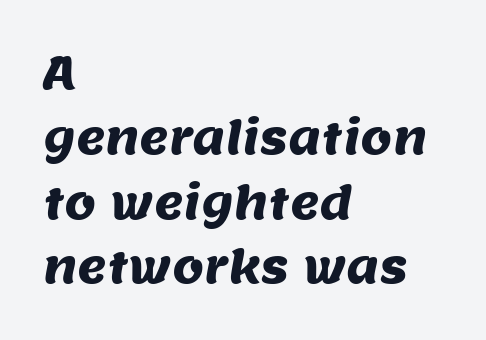
A clean baseline with only descenders dipping below it. The type is set solid horizontally, with unmodified tracking. The vertical gap from one line to the next is medium. Is this a sans? Yes — the strokes have no serifs. You could not count columns in this text — the font is proportionally spaced.
